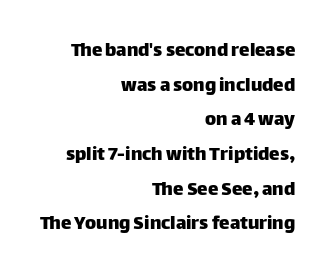
The image shows 21 px text type, upright; set right-aligned, normal line spacing (1.65x), normal letter spacing, not underlined.
